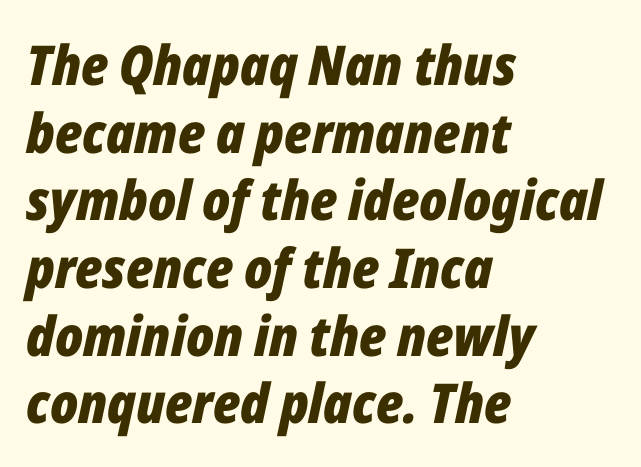
Q: Is the text bold? A: Yes.
Q: Is the text italic (slanted)? A: Yes, it leans right by about 12 degrees.
Q: Is the text underlined? A: No.
Q: How is the paragraph aligned? A: Left-aligned.
Q: Is the spacing between letters normal or unusually wide? A: Normal.
Q: Width (condensed, normal, or wide)? A: Condensed.
Q: Stroke contrast? A: Low.
Q: x-height? A: Medium.
Q: Monospaced? A: No.
